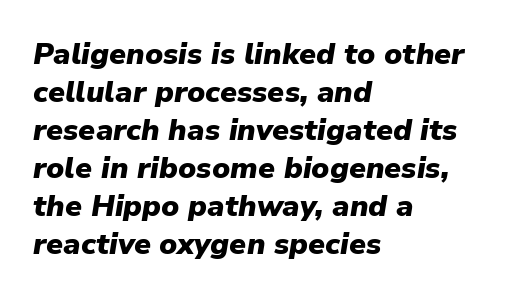
The image shows 30 px heavy type, italic (leaning right); set left-aligned, normal line spacing (1.27x), normal letter spacing, not underlined; low stroke contrast and a medium x-height.
